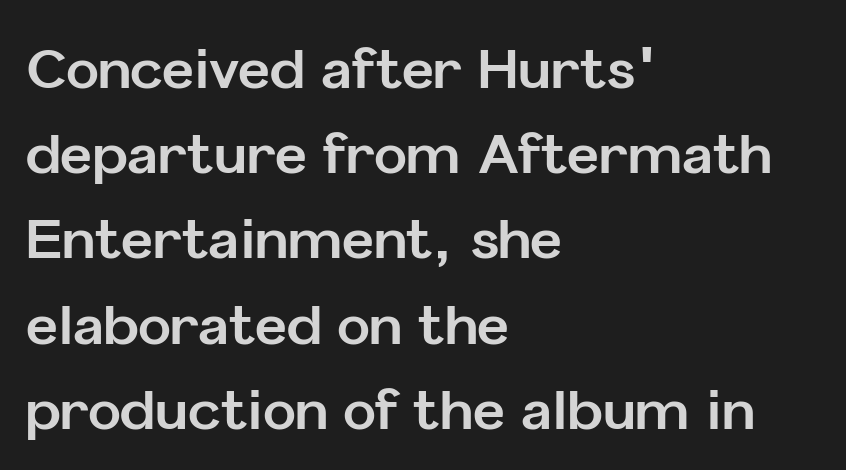
{"serif": "no", "italic": "no", "bold": "yes", "weight": "bold", "width": "normal", "stroke_contrast": "low", "x_height": "medium", "monospaced": "no", "underline": "no", "align": "left", "line_spacing": "normal", "line_spacing_ratio": 1.55, "letter_spacing": "normal", "letter_spacing_em": 0.0, "glyph_px": 55}
